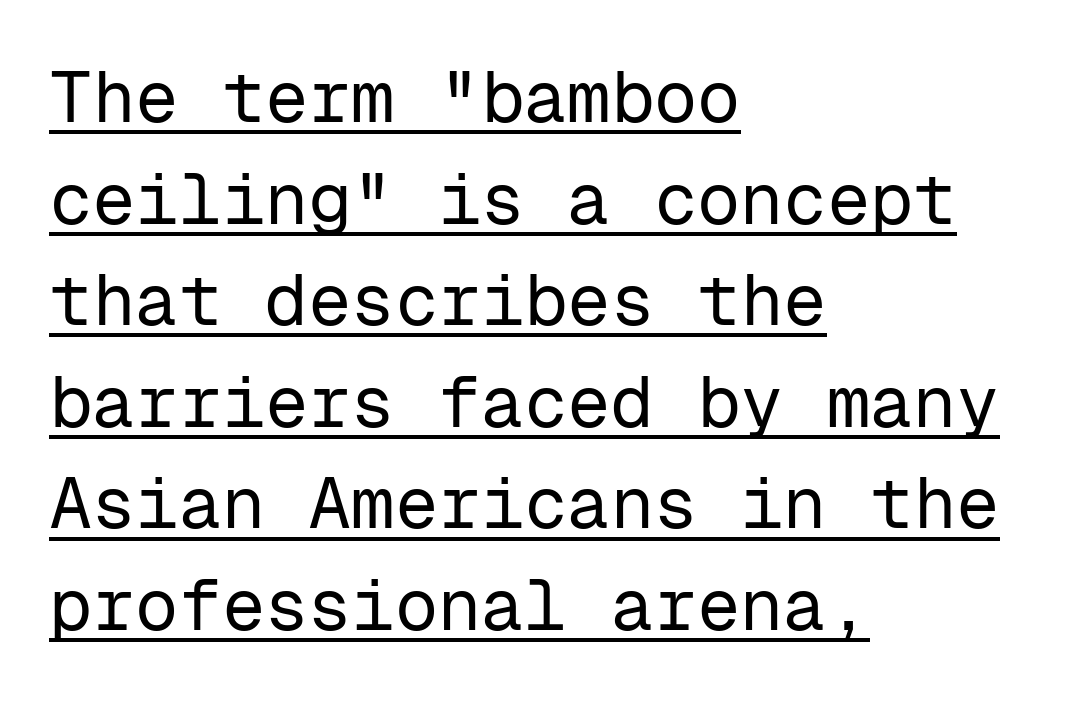
Q: Is the text bold? A: No.
Q: Is the text italic (slanted)? A: No, it is upright.
Q: Is the typeface a serif or a sans-serif typeface? A: Sans-serif.
Q: Is the text underlined? A: Yes.
Q: How is the paragraph aligned? A: Left-aligned.
Q: Is the spacing between letters normal or unusually wide? A: Normal.
Q: Is the spacing between lines tight, normal or loose? A: Normal.
Q: Width (condensed, normal, or wide)? A: Normal.
Q: Stroke contrast? A: Low.
Q: x-height? A: Medium.
Q: Monospaced? A: Yes.
